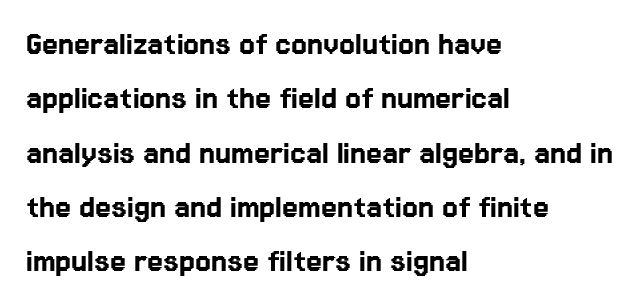
Every row of glyphs begins at an identical x-position on the left. How are the letters spaced? Ordinarily, with no added tracking. Note the varied advance widths — an 'i' is clearly narrower than an 'm'. Lines of text with bare space underneath.
